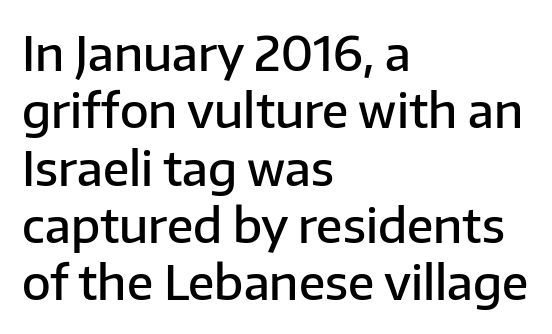
{"serif": "no", "italic": "no", "bold": "semi", "weight": "semibold", "width": "normal", "stroke_contrast": "low", "x_height": "medium", "monospaced": "no", "underline": "no", "align": "left", "line_spacing_ratio": 1.22, "letter_spacing": "normal", "letter_spacing_em": 0.0, "glyph_px": 47}
